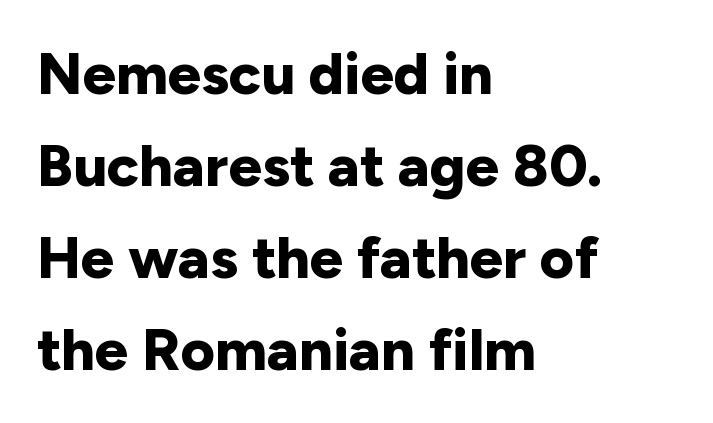
Is there much room between lines? A standard amount, neither cramped nor airy. The compositor pushed each line to the left boundary. Nothing sits at the stroke ends, so this counts as sans-serif. Typographic density is high because the face is bold.
